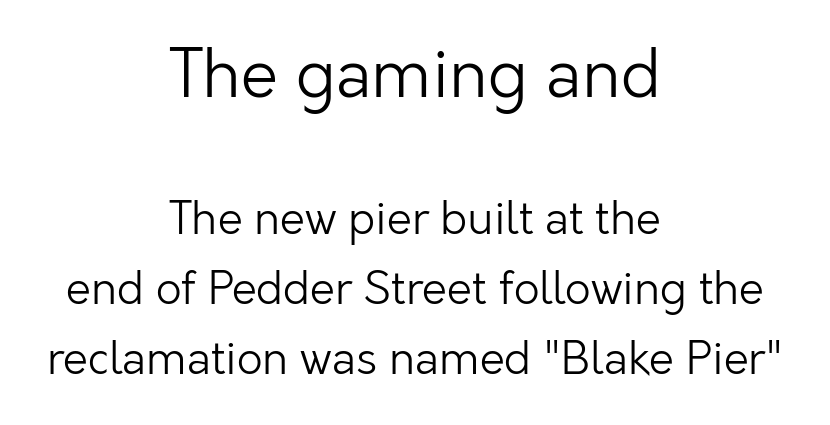
One glance says typical: line gaps are just what's usual. The font family rendered here belongs to the sans-serif group. Type size steps down from the first block to the second. Has an underline been added? It has not. The passage is arranged like a title page — every line centered.
